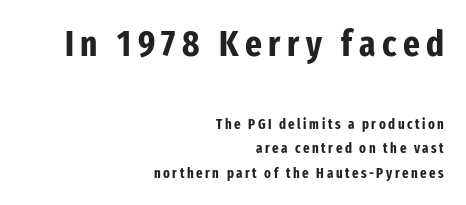
The image shows 36 px bold, condensed sans-serif type, upright; set right-aligned, line spacing 1.77x, not underlined; the first (top) block is 2.57x larger; low stroke contrast and a medium x-height.
